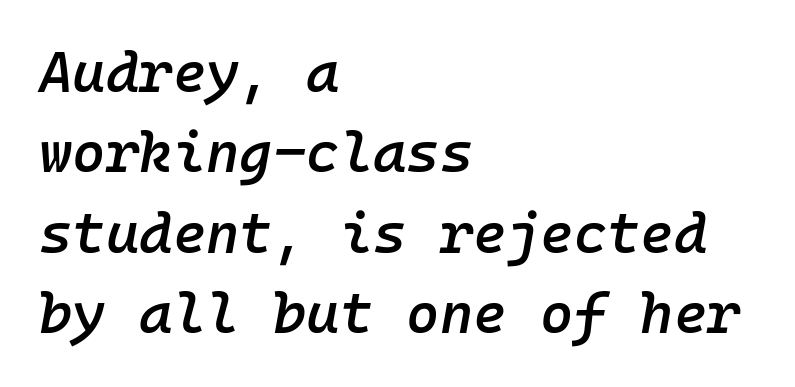
The image shows 57 px semibold type, italic (leaning right), monospaced; set left-aligned, normal line spacing (1.41x), normal letter spacing, not underlined; low stroke contrast and a medium x-height.
